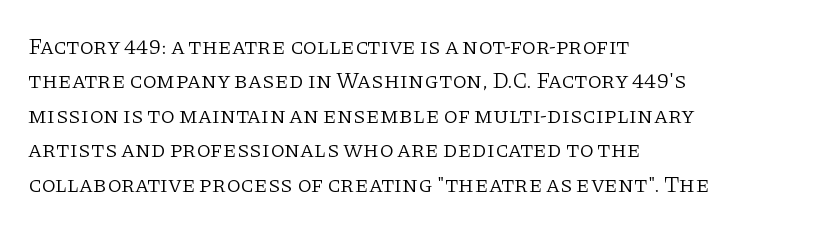
Observe the ordinary spacing: letters are neighbours, not strangers. Only glyphs here, with clear space below each row. Honestly, the row spacing looks completely unremarkable. No letter is thick-stroked: the sample isn't bold.
